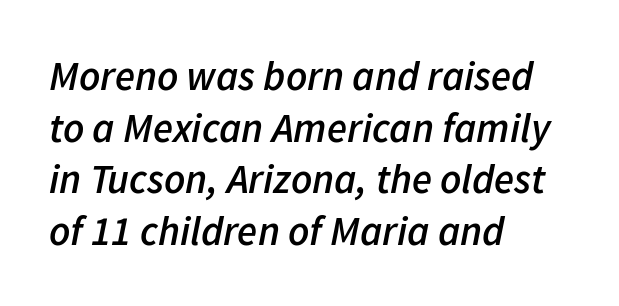
You could not count columns in this text — the font is proportionally spaced. A typesetter would call this zero additional tracking. Vertically, the passage feels balanced, rows spaced as you'd expect. These words are printed semibold, heavier than regular yet not bold. The face used here has a pronounced slope to its letters.
